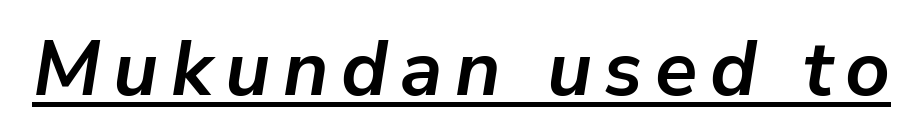
Quick note: italic. Looks like someone drew a line under every word here. Is this a fixed-width face? No — the glyphs have proportional, varying widths. Weight: bold.
